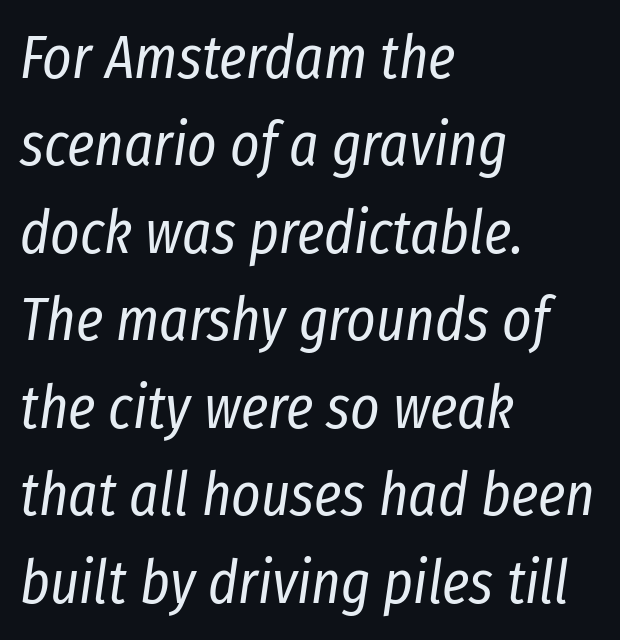
{"italic": "yes", "lean": "right", "slant_degrees": 8, "bold": "no", "weight": "regular", "width": "condensed", "stroke_contrast": "low", "x_height": "medium", "monospaced": "no", "underline": "no", "align": "left", "line_spacing": "normal", "line_spacing_ratio": 1.41, "letter_spacing": "normal", "letter_spacing_em": 0.0, "glyph_px": 62}
